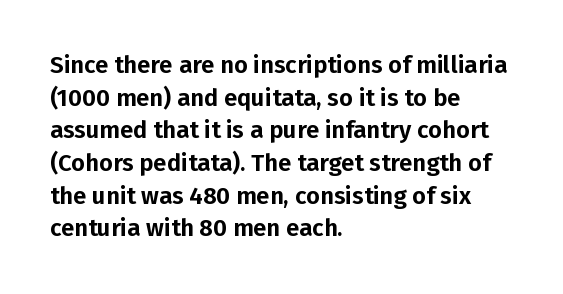
The image shows 24 px text type, upright; set left-aligned, normal line spacing (1.36x), normal letter spacing, not underlined.
